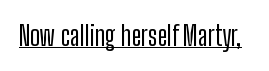
In terms of letterspacing, this is plain default setting. Ascenders rise straight up at ninety degrees. Underline: present.
